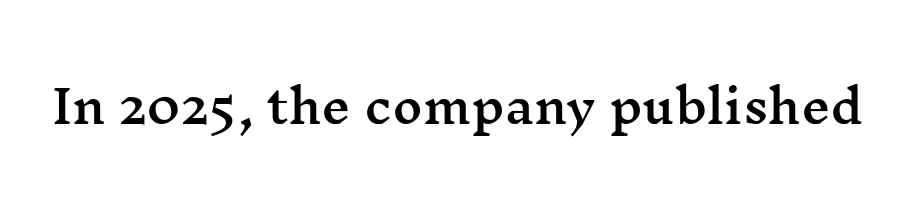
Q: Is the text italic (slanted)? A: No, it is upright.
Q: Is the typeface a serif or a sans-serif typeface? A: Serif.
Q: Is the text underlined? A: No.
Q: Is the spacing between letters normal or unusually wide? A: Normal.
Q: Width (condensed, normal, or wide)? A: Wide.
Q: Stroke contrast? A: Medium.
Q: x-height? A: Medium.
Q: Monospaced? A: No.
